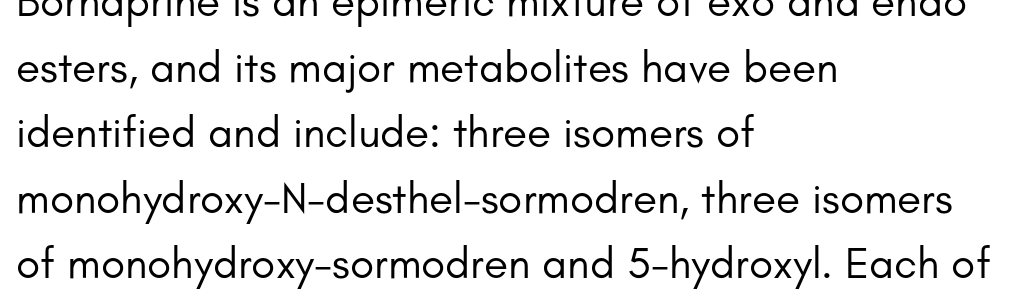
{"serif": "no", "italic": "no", "bold": "no", "weight": "regular", "width": "normal", "stroke_contrast": "low", "x_height": "small", "monospaced": "no", "underline": "no", "align": "left", "line_spacing": "normal", "line_spacing_ratio": 1.49, "letter_spacing": "normal", "letter_spacing_em": 0.0, "glyph_px": 44}
